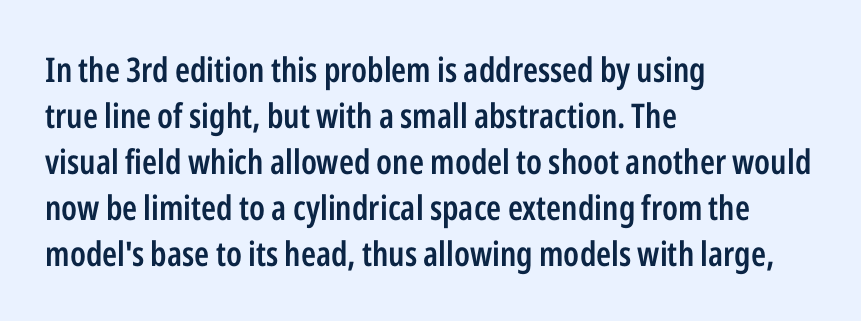
Q: Is the text bold? A: Semi-bold.
Q: Is the text italic (slanted)? A: No, it is upright.
Q: Is the typeface a serif or a sans-serif typeface? A: Sans-serif.
Q: Is the text underlined? A: No.
Q: How is the paragraph aligned? A: Left-aligned.
Q: Is the spacing between letters normal or unusually wide? A: Normal.
Q: Is the spacing between lines tight, normal or loose? A: Normal.
Q: Width (condensed, normal, or wide)? A: Condensed.
Q: Stroke contrast? A: Low.
Q: x-height? A: Medium.
Q: Monospaced? A: No.
